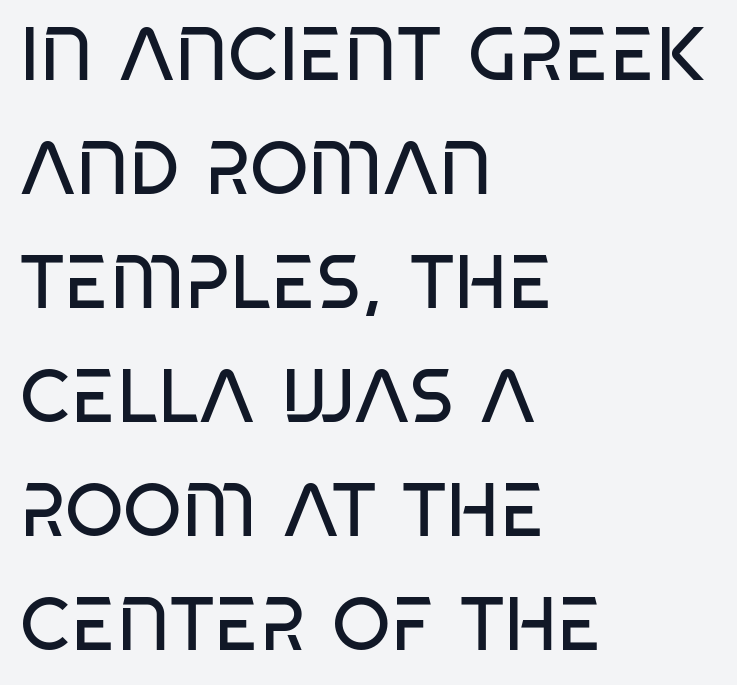
The glyphs in this specimen are sans serif. A typesetter would call this leading conventional body-copy spacing. Is there any slant? The stems are plumb. Counters stay open thanks to moderate or lighter strokes. Spacing verdict: proportional, widths tailored to each character.
